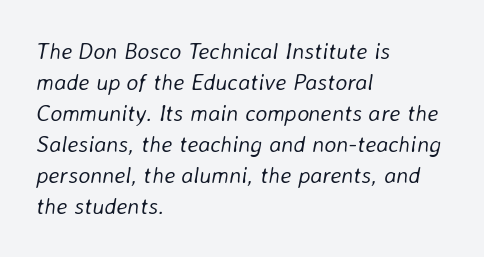
Q: Is the text bold? A: No.
Q: Is the text italic (slanted)? A: Yes, it leans right by about 8 degrees.
Q: Is the text underlined? A: No.
Q: How is the paragraph aligned? A: Left-aligned.
Q: Is the spacing between letters normal or unusually wide? A: Normal.
Q: Is the spacing between lines tight, normal or loose? A: Normal.
